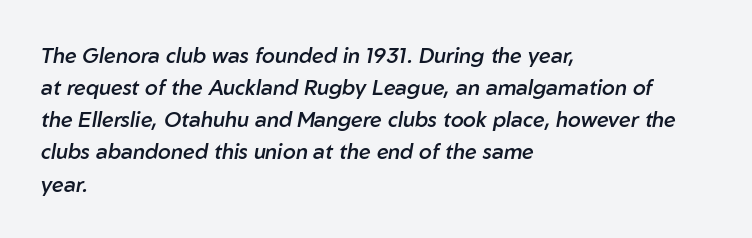
The image shows 21 px text type, italic (leaning right); set left-aligned, normal line spacing (1.53x), normal letter spacing, not underlined.
